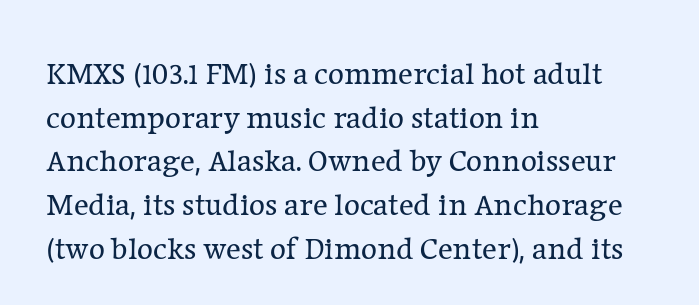
Each stroke keeps to a modest, everyday thickness or less. Is the letter spacing exaggerated? No — it looks like the ordinary default. Rule under the text: the space is simply empty. No italicization has been applied; the sample stays upright. The lines in this sample share a left origin and differ only in where they stop.
